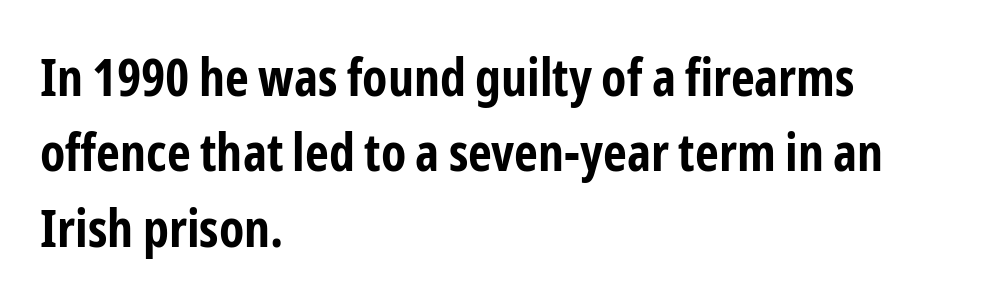
Nope, not italic — everything's standing straight. Looks like regular typesetting: each glyph gets only the width it needs. The block of text has a typical density, with ordinary space between rows. Nobody touched the tracking dial on this one. The zone under the glyphs is completely vacant.
